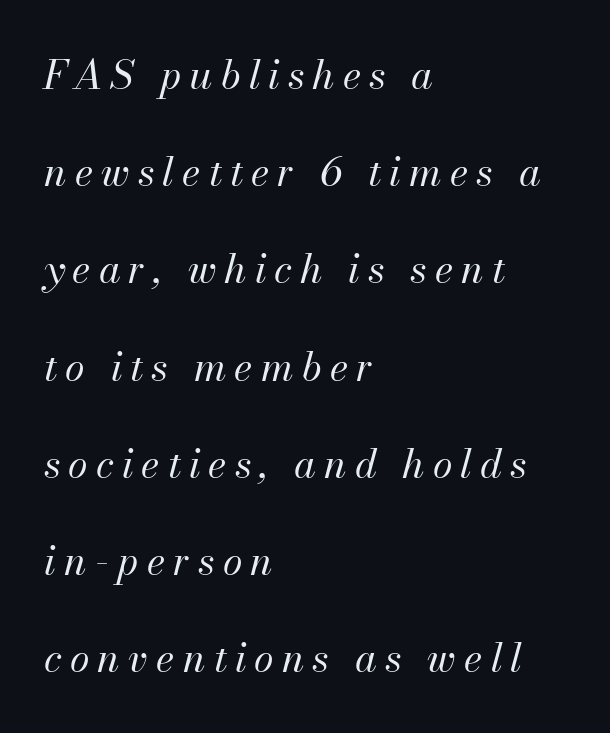
Q: Is the text bold? A: No.
Q: Is the text italic (slanted)? A: Yes, it leans right by about 13 degrees.
Q: Is the text underlined? A: No.
Q: How is the paragraph aligned? A: Left-aligned.
Q: Is the spacing between letters normal or unusually wide? A: Unusually wide.
Q: Is the spacing between lines tight, normal or loose? A: Loose.
Q: Width (condensed, normal, or wide)? A: Normal.
Q: Stroke contrast? A: Medium.
Q: x-height? A: Small.
Q: Monospaced? A: No.
